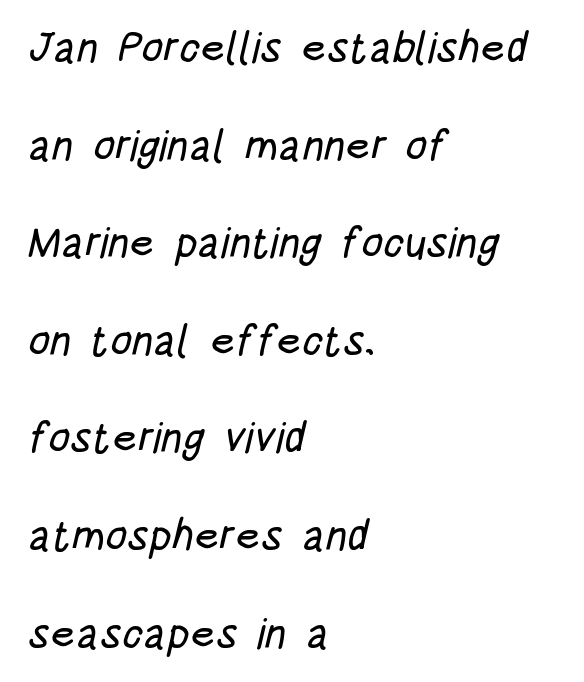
Note the varied advance widths — an 'i' is clearly narrower than an 'm'. The line-height multiplier appears high, well above default. This sample is left-justified, so line endings fall wherever the words run out. Underlining? Definitely not there.
